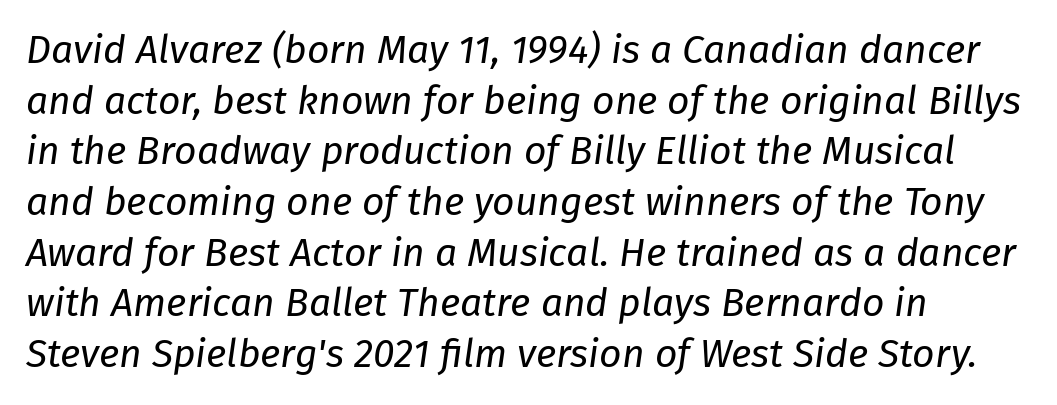
Q: Is the text bold? A: No.
Q: Is the text italic (slanted)? A: Yes, it leans right by about 8 degrees.
Q: Is the text underlined? A: No.
Q: How is the paragraph aligned? A: Left-aligned.
Q: Is the spacing between letters normal or unusually wide? A: Normal.
Q: Is the spacing between lines tight, normal or loose? A: Normal.
Q: Width (condensed, normal, or wide)? A: Normal.
Q: Stroke contrast? A: Low.
Q: x-height? A: Medium.
Q: Monospaced? A: No.
